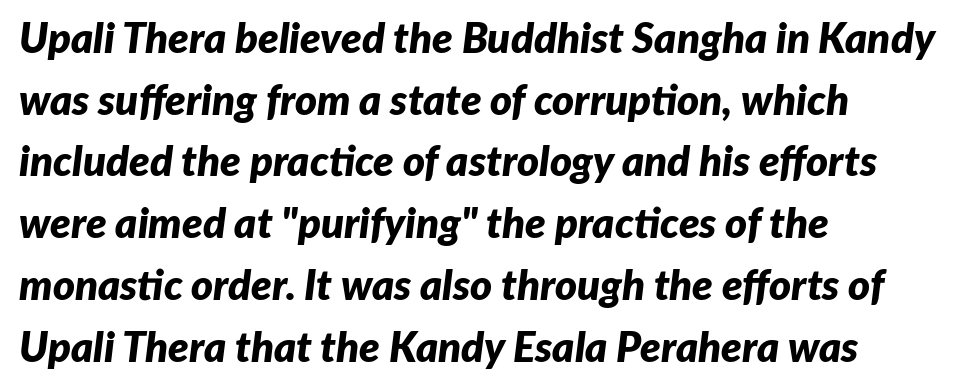
Q: Is the text bold? A: Yes.
Q: Is the text italic (slanted)? A: Yes, it leans right by about 7 degrees.
Q: Is the text underlined? A: No.
Q: How is the paragraph aligned? A: Left-aligned.
Q: Is the spacing between letters normal or unusually wide? A: Normal.
Q: Is the spacing between lines tight, normal or loose? A: Normal.
Q: Width (condensed, normal, or wide)? A: Normal.
Q: Stroke contrast? A: Low.
Q: x-height? A: Medium.
Q: Monospaced? A: No.
